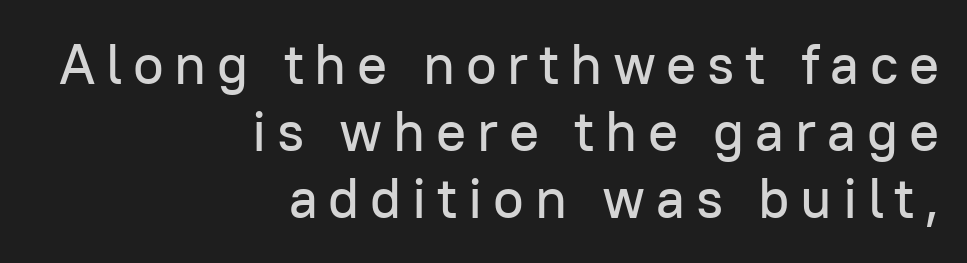
The space beneath each line is pristine and unruled. In terms of posture, this sample is upright. This rendering uses right alignment, leaving the left contour irregular. What kind of face is this? One without serifs — a sans.
